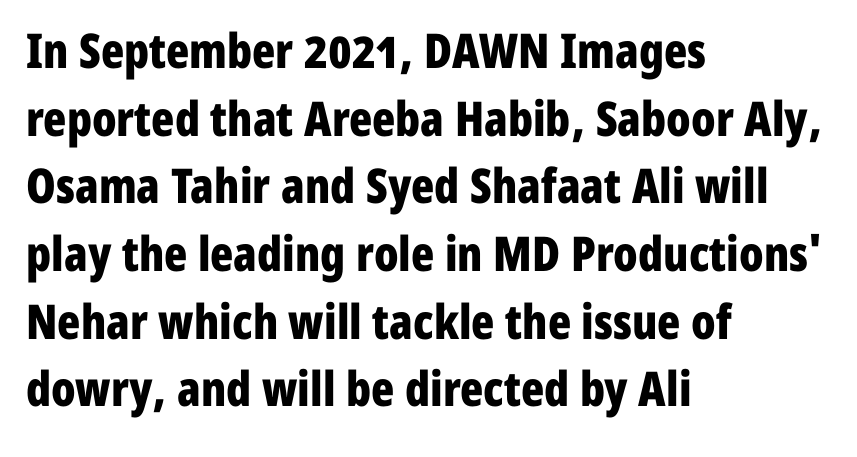
The passage shown is typed in a proportional face where columns would drift. Does the lettering tilt? It doesn't — this is upright. The passage shown is typeset with a sans-serif family. The gap between lines stays unmarked.
